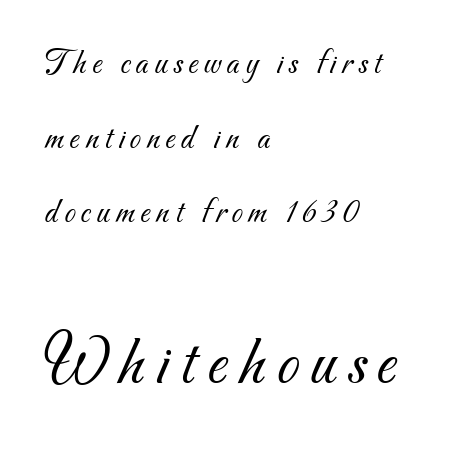
Successive baselines arrive slowly, with a big drop between each. Letters rest on an invisible, unmarked baseline. The glyphs in this specimen are sans serif. One-word summary of the alignment: left. This reads as an unemphasized weight, regular at the heaviest.
